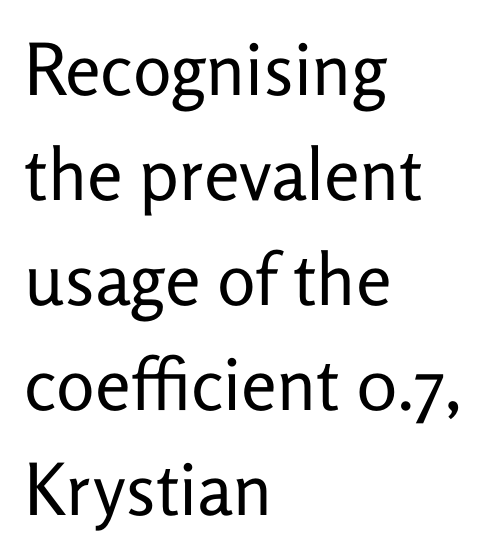
{"serif": "no", "italic": "no", "bold": "no", "weight": "regular", "width": "normal", "stroke_contrast": "low", "x_height": "medium", "monospaced": "no", "underline": "no", "align": "left", "line_spacing": "normal", "line_spacing_ratio": 1.46, "letter_spacing": "normal", "letter_spacing_em": 0.0, "glyph_px": 72}
